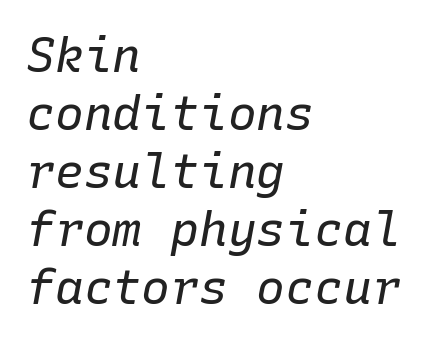
The image shows 48 px regular-weight type, italic (leaning right), monospaced; set left-aligned, line spacing 1.21x, normal letter spacing, not underlined; low stroke contrast and a medium x-height.
